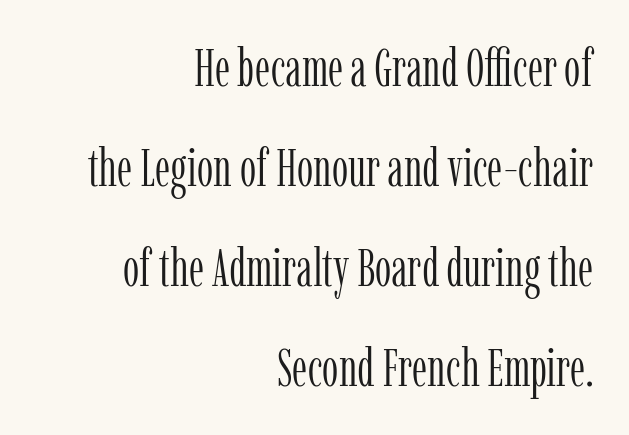
The image shows 52 px light, condensed serif type, upright; set right-aligned, loose line spacing (1.92x), normal letter spacing, not underlined; low stroke contrast and a medium x-height.
